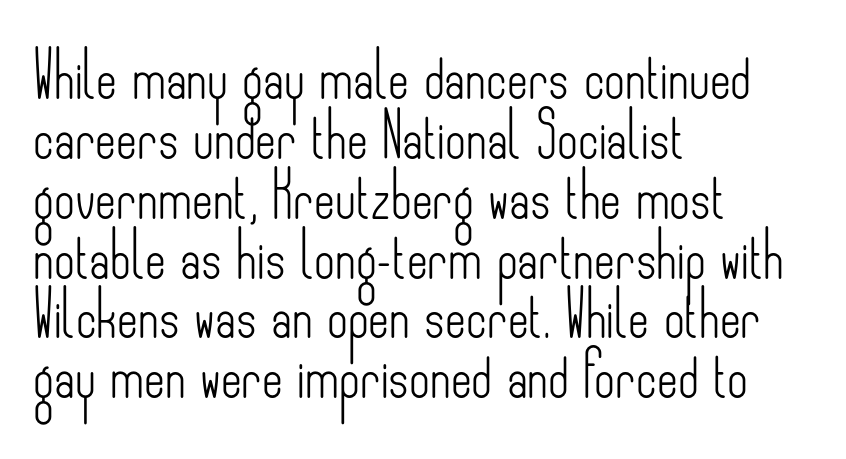
The image shows 45 px light, condensed sans-serif type, upright; set left-aligned, normal line spacing (1.33x), normal letter spacing, not underlined; low stroke contrast and a small x-height.
